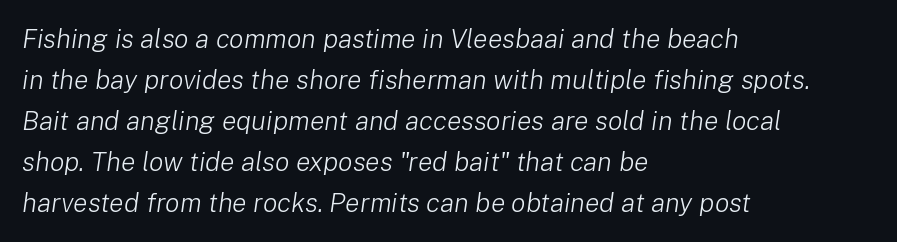
The image shows 27 px text type, italic (leaning right); set left-aligned, normal line spacing (1.52x), normal letter spacing, not underlined.
